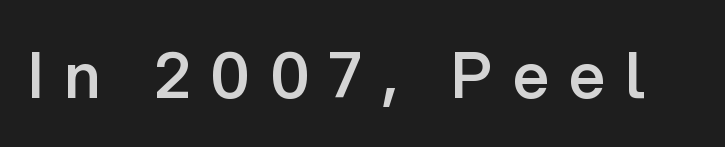
The image shows 63 px semibold sans-serif type, upright; set unusually wide letter spacing (+0.32 em), not underlined; low stroke contrast and a medium x-height.
